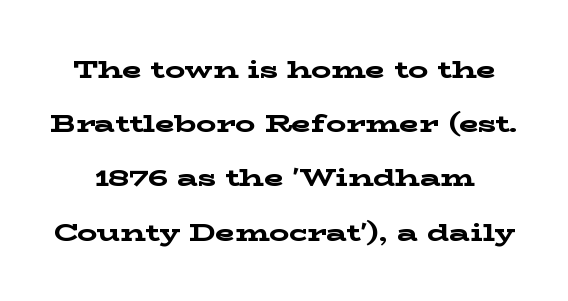
The image shows 25 px bold type, upright; set loose line spacing (2.17x), normal letter spacing, not underlined.
